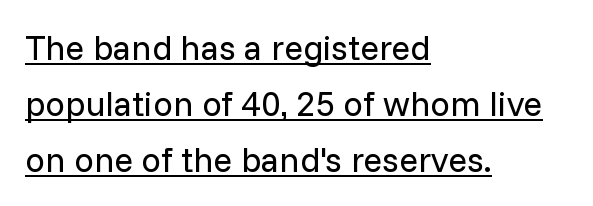
The image shows 35 px regular-weight sans-serif type, upright; set left-aligned, normal line spacing (1.6x), normal letter spacing, underlined; low stroke contrast and a medium x-height.
